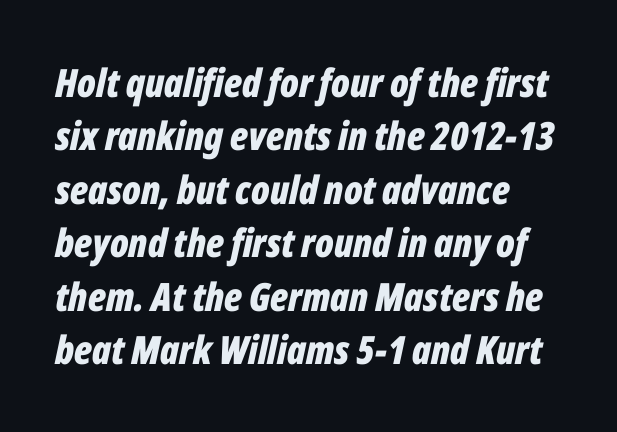
{"italic": "yes", "lean": "right", "slant_degrees": 12, "bold": "yes", "weight": "bold", "width": "condensed", "stroke_contrast": "low", "x_height": "medium", "monospaced": "no", "underline": "no", "align": "left", "line_spacing": "normal", "line_spacing_ratio": 1.37, "letter_spacing": "normal", "letter_spacing_em": 0.0, "glyph_px": 39}
